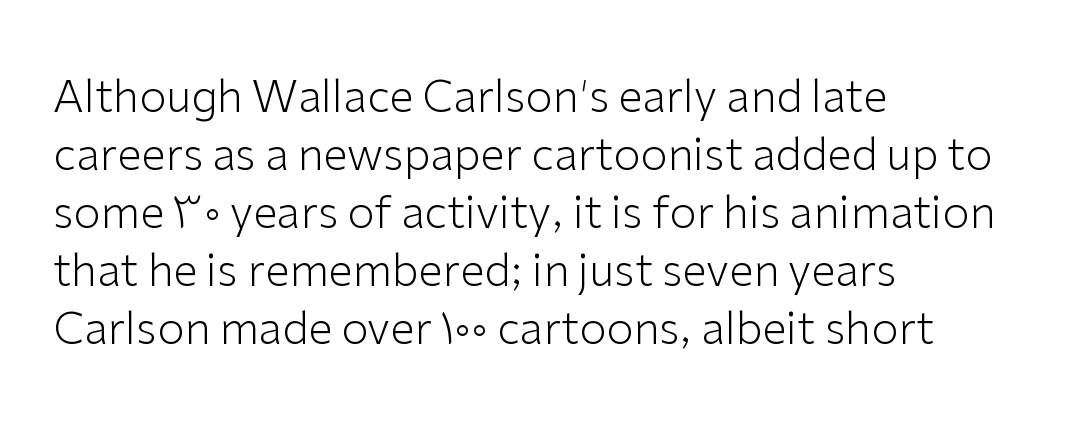
The image shows 44 px light sans-serif type, upright; set left-aligned, normal line spacing (1.32x), normal letter spacing, not underlined; low stroke contrast and a medium x-height.
